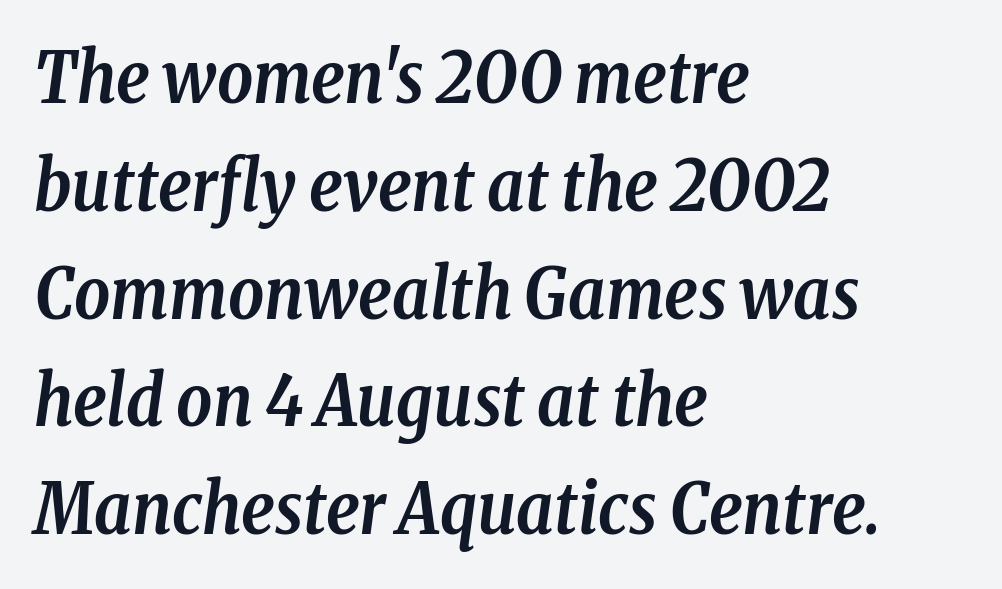
The image shows 70 px semibold, condensed serif type, italic (leaning right); set left-aligned, normal line spacing (1.54x), normal letter spacing, not underlined; low stroke contrast and a medium x-height.
